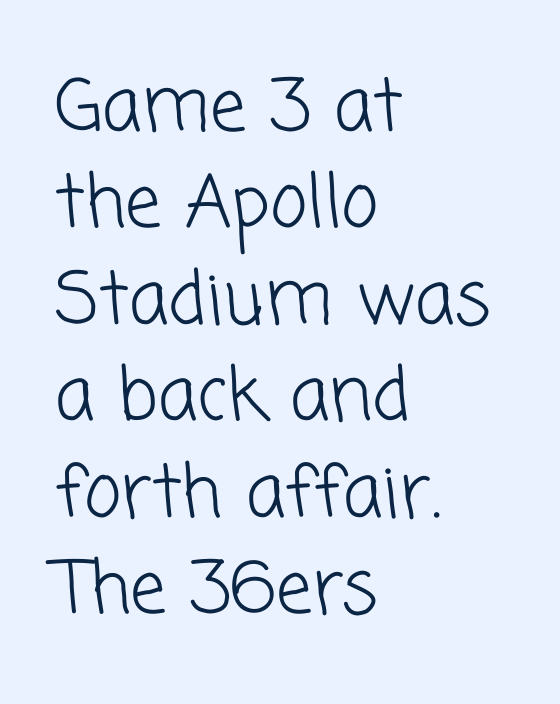
The image shows 72 px light sans-serif type; set left-aligned, normal line spacing (1.34x), normal letter spacing, not underlined; low stroke contrast and a medium x-height.
